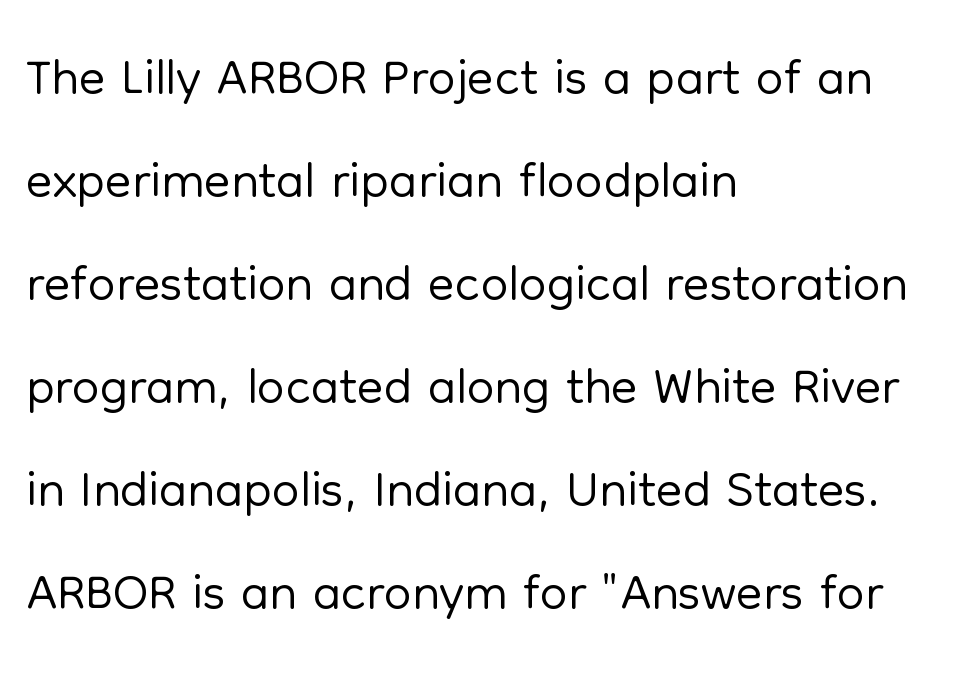
Leftover space on each line is placed entirely after the last word. Nope, not italic — everything's standing straight. A light-to-regular cut is what we see here. The rendering uses natural spacing where letterforms have individual widths. Compared with typical body copy, the letter spacing here is the same.
